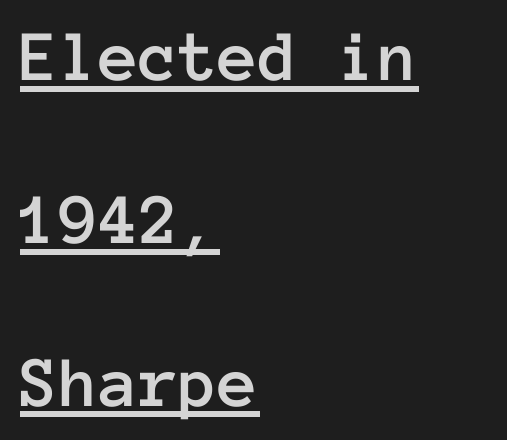
A typesetter would call this zero additional tracking. The lines are spread far apart with generous leading. Every character here occupies the same horizontal width, giving the sample a typewriter-like rhythm. The lines in this sample share a left origin and differ only in where they stop. Is there any slant? The stems are plumb.
